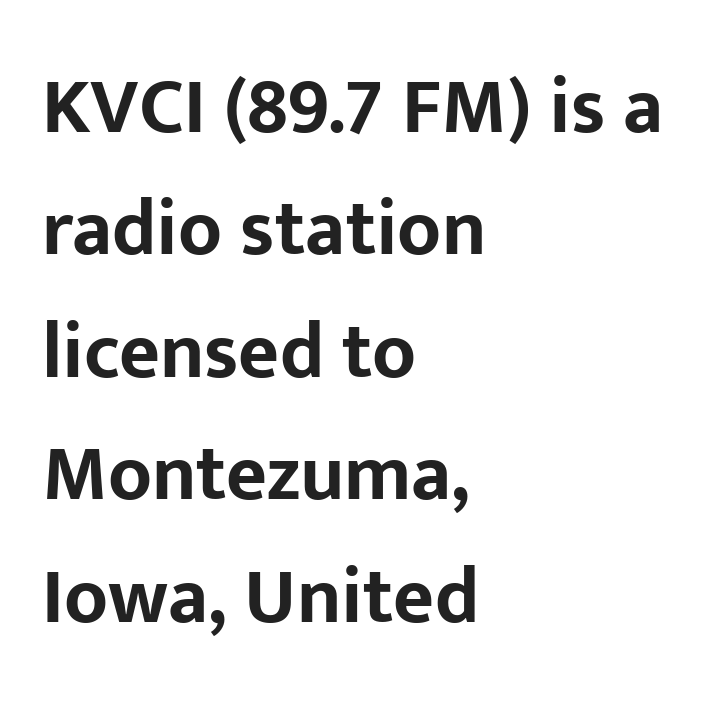
Q: Is the text bold? A: Yes.
Q: Is the text italic (slanted)? A: No, it is upright.
Q: Is the typeface a serif or a sans-serif typeface? A: Sans-serif.
Q: Is the text underlined? A: No.
Q: How is the paragraph aligned? A: Left-aligned.
Q: Is the spacing between letters normal or unusually wide? A: Normal.
Q: Is the spacing between lines tight, normal or loose? A: Normal.
Q: Width (condensed, normal, or wide)? A: Normal.
Q: Stroke contrast? A: Low.
Q: x-height? A: Medium.
Q: Monospaced? A: No.
